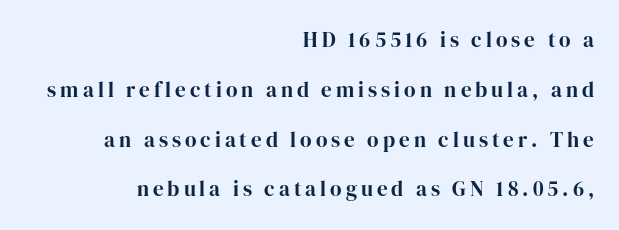
{"italic": "no", "underline": "no", "align": "right", "line_spacing": "loose", "line_spacing_ratio": 2.37, "glyph_px": 21}
